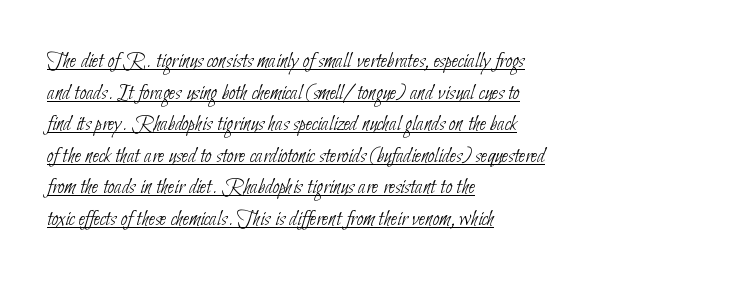
The image shows 23 px text type; set left-aligned, normal line spacing (1.37x), normal letter spacing, underlined.
